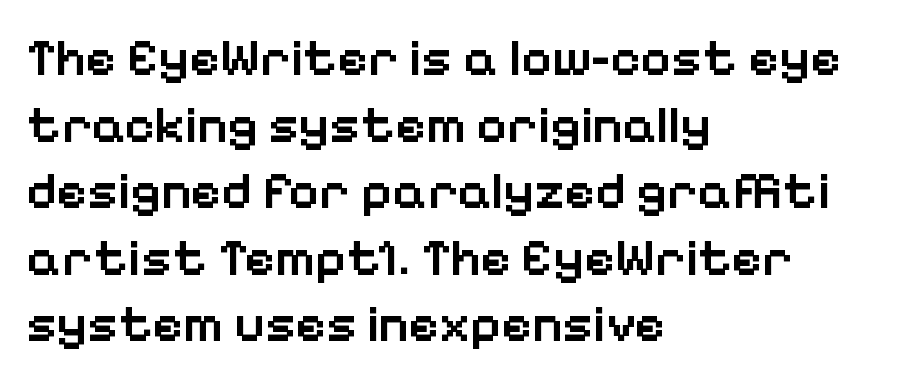
Leading matches the norm, producing a regular column. Underlining? Definitely not there. The letters are semibold — heavier than regular but short of a full bold. The font family rendered here belongs to the sans-serif group.
